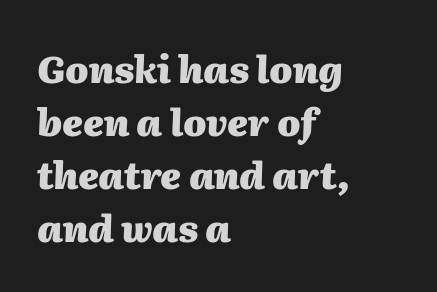
{"italic": "yes", "lean": "right", "slant_degrees": 2, "bold": "yes", "weight": "heavy", "width": "normal", "stroke_contrast": "medium", "x_height": "medium", "monospaced": "no", "underline": "no", "align": "left", "line_spacing": "normal", "line_spacing_ratio": 1.43, "letter_spacing": "normal", "letter_spacing_em": 0.0, "glyph_px": 37}
